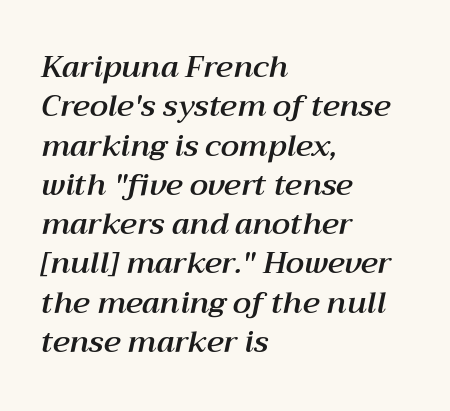
Q: Is the text italic (slanted)? A: Yes, it leans right by about 12 degrees.
Q: Is the text underlined? A: No.
Q: How is the paragraph aligned? A: Left-aligned.
Q: Is the spacing between letters normal or unusually wide? A: Normal.
Q: Is the spacing between lines tight, normal or loose? A: Normal.
Q: Width (condensed, normal, or wide)? A: Normal.
Q: Stroke contrast? A: Medium.
Q: x-height? A: Medium.
Q: Monospaced? A: No.
